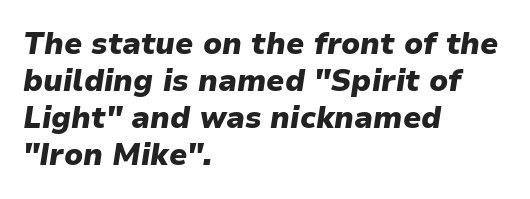
{"italic": "yes", "lean": "right", "slant_degrees": 9, "bold": "yes", "weight": "heavy", "width": "normal", "stroke_contrast": "low", "x_height": "medium", "monospaced": "no", "underline": "no", "align": "left", "line_spacing_ratio": 1.23, "letter_spacing": "normal", "letter_spacing_em": 0.0, "glyph_px": 30}
